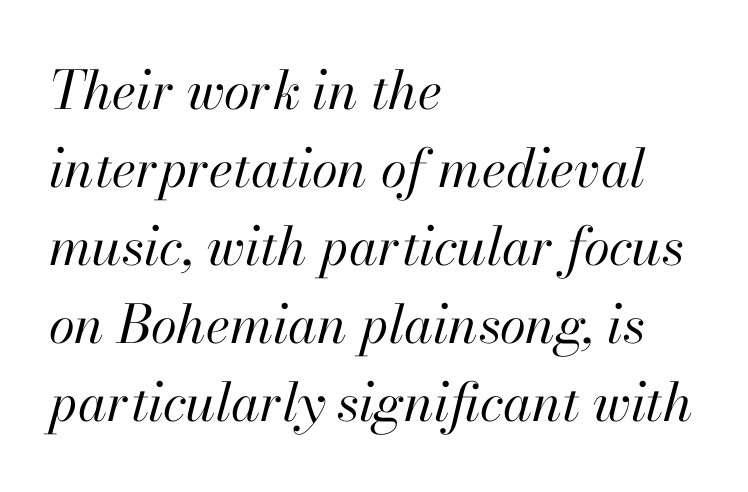
The foot of each line stays bare and open. The rendering uses natural spacing where letterforms have individual widths. The font's italic variant was chosen for this text. Students, observe: this is what conventionally led text looks like. The strokes carry an ordinary text weight at most. All the whitespace from short lines collects on the right.
